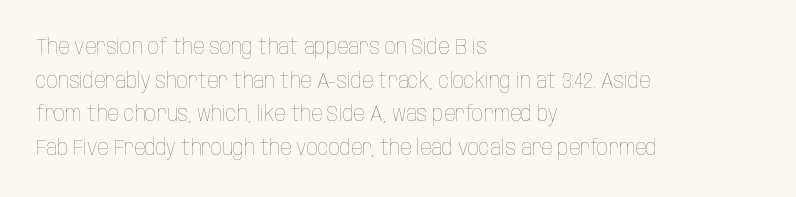
Unbolded letterforms with no extra heft. The letterforms sit shoulder to shoulder at normal distance. Line spacing here is normal. Glance below the letters and you will spot only blank space. Visually the block forms a straight wall on the left and a jagged coastline on the right.
